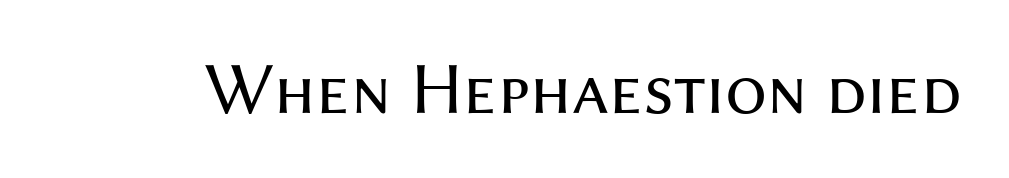
This rendering features lettering with no underline. Unlike italic type, these characters show no tilt at all. Each word holds together tightly as a unit, with standard inter-letter gaps. Ink coverage per letter is moderate at most.
